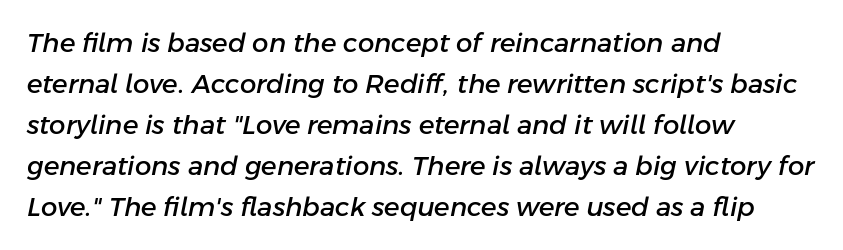
The image shows 26 px text type, italic (leaning right); set left-aligned, normal line spacing (1.58x), normal letter spacing, not underlined.
